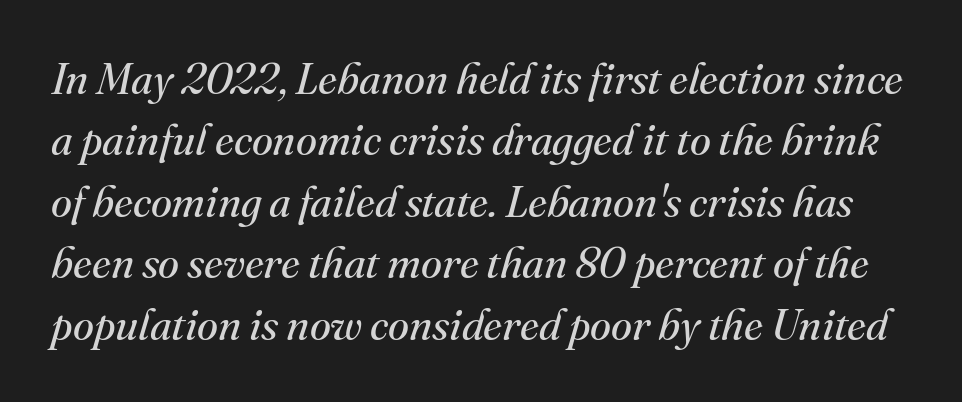
The image shows 43 px regular-weight serif type, italic (leaning right); set normal line spacing (1.43x), normal letter spacing, not underlined; medium stroke contrast and a small x-height.
